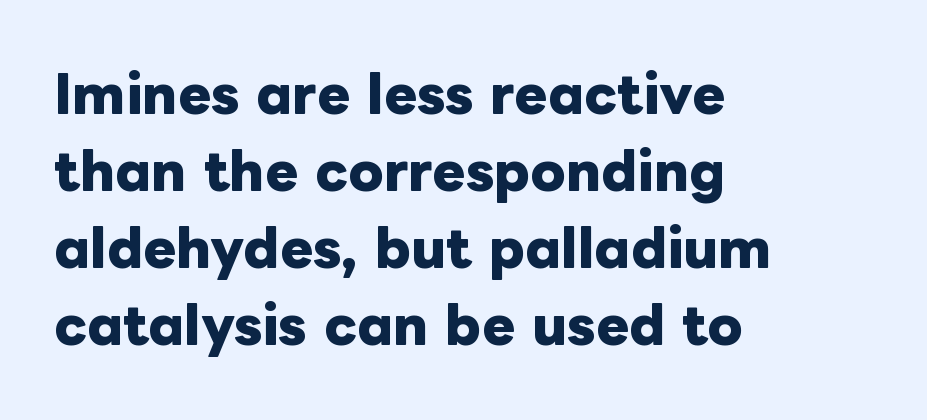
The image shows 50 px heavy type, upright; set left-aligned, normal line spacing (1.54x), normal letter spacing, not underlined; low stroke contrast and a medium x-height.
